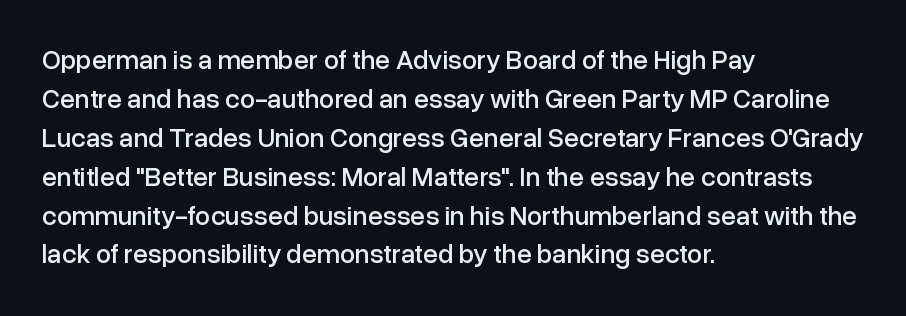
{"italic": "no", "underline": "no", "align": "left", "line_spacing": "normal", "line_spacing_ratio": 1.44, "letter_spacing": "normal", "letter_spacing_em": 0.0, "glyph_px": 27}
